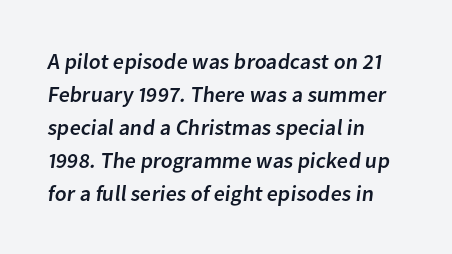
{"underline": "no", "align": "left", "line_spacing": "normal", "line_spacing_ratio": 1.5, "letter_spacing": "normal", "letter_spacing_em": 0.0, "glyph_px": 22}
